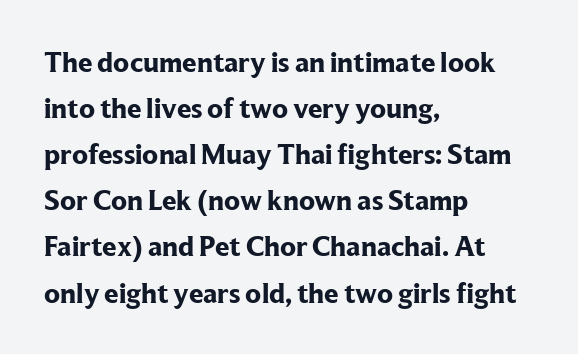
{"serif": "yes", "italic": "no", "bold": "yes", "weight": "bold", "width": "normal", "stroke_contrast": "low", "x_height": "medium", "monospaced": "no", "underline": "no", "align": "left", "line_spacing": "normal", "line_spacing_ratio": 1.59, "letter_spacing": "normal", "letter_spacing_em": 0.0, "glyph_px": 29}
